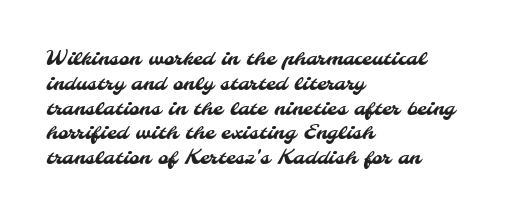
Q: Is the text underlined? A: No.
Q: How is the paragraph aligned? A: Left-aligned.
Q: Is the spacing between letters normal or unusually wide? A: Normal.
